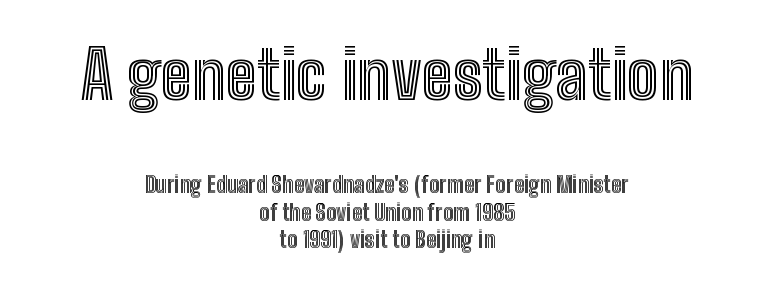
Beneath every word, the page is bare. A student would notice the top passage is typeset larger than what follows. Leftover space on each line is divided equally before and after the words. Reading down the column, the eye jumps a familiar distance to each next line. Looks like regular typesetting: each glyph gets only the width it needs. Glyph-to-glyph distance matches everyday printed text.
